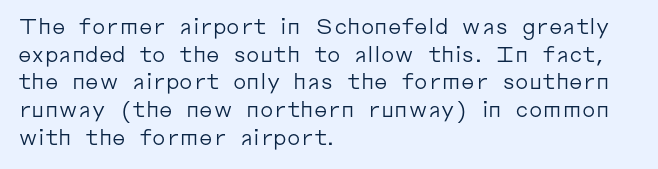
{"italic": "no", "bold": "no", "underline": "no", "align": "left", "line_spacing": "normal", "line_spacing_ratio": 1.32, "letter_spacing": "normal", "letter_spacing_em": 0.0, "glyph_px": 21}
